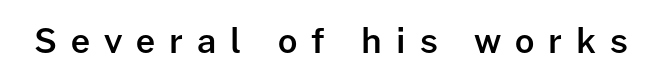
Q: Is the text bold? A: Semi-bold.
Q: Is the text italic (slanted)? A: No, it is upright.
Q: Is the typeface a serif or a sans-serif typeface? A: Sans-serif.
Q: Is the text underlined? A: No.
Q: Is the spacing between letters normal or unusually wide? A: Unusually wide.
Q: Width (condensed, normal, or wide)? A: Normal.
Q: Stroke contrast? A: Low.
Q: x-height? A: Medium.
Q: Monospaced? A: No.
